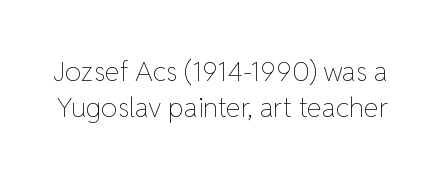
The image shows 27 px text type, upright; set normal line spacing (1.32x), normal letter spacing, not underlined.
